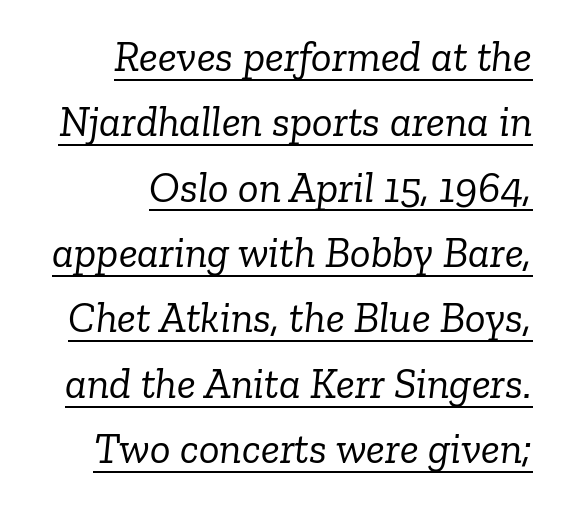
Honestly, the row spacing looks completely unremarkable. Is this a sans? No — the strokes have serifs. The strokes carry an ordinary text weight at most. Slant detected: the letters are inclined. This sample has the flowing, uneven cadence of proportional lettering. A typographer would call this underscored text.
